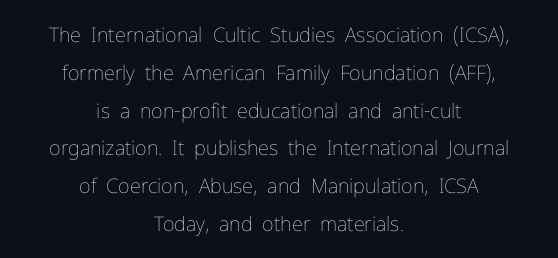
The passage shown is not underscored anywhere. Rendered with straight, roman letterforms. The passage is arranged like a title page — every line centered. Students, note that the glyphs here touch the page at normal intervals.
